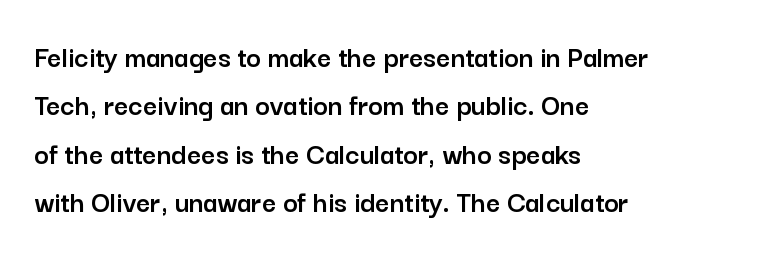
Is there much room between lines? A standard amount, neither cramped nor airy. Style check: upright. The letterforms sit shoulder to shoulder at normal distance. Horizontally, the lines are justified to the leading edge only. Nothing sits at the stroke ends, so this counts as sans-serif.
